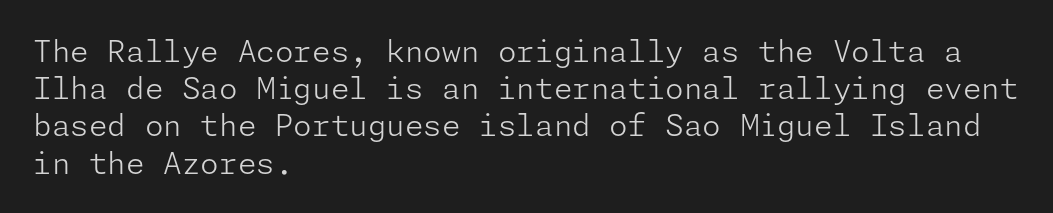
Q: Is the text bold? A: No.
Q: Is the text italic (slanted)? A: No, it is upright.
Q: Is the typeface a serif or a sans-serif typeface? A: Sans-serif.
Q: Is the text underlined? A: No.
Q: How is the paragraph aligned? A: Left-aligned.
Q: Is the spacing between letters normal or unusually wide? A: Normal.
Q: Width (condensed, normal, or wide)? A: Normal.
Q: Stroke contrast? A: Low.
Q: x-height? A: Medium.
